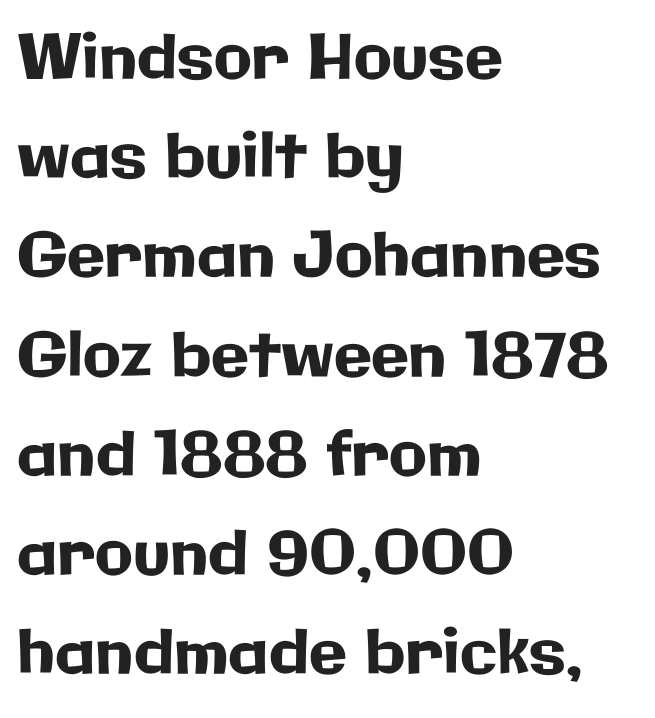
{"serif": "no", "italic": "no", "width": "normal", "stroke_contrast": "low", "x_height": "medium", "monospaced": "no", "underline": "no", "align": "left", "line_spacing": "normal", "line_spacing_ratio": 1.6, "letter_spacing": "normal", "letter_spacing_em": 0.0, "glyph_px": 62}
